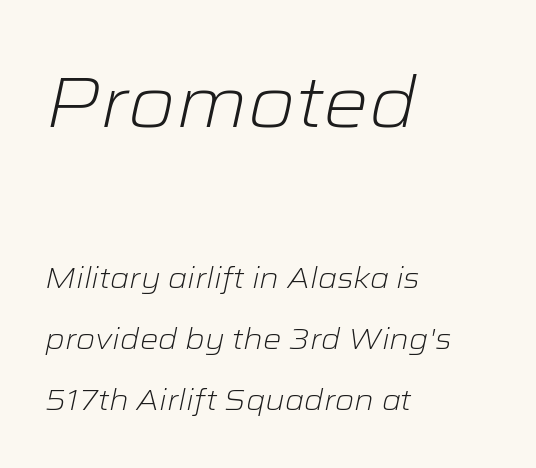
Q: Is the text bold? A: No.
Q: Is the text italic (slanted)? A: Yes, it leans right by about 12 degrees.
Q: Is the text underlined? A: No.
Q: How is the paragraph aligned? A: Left-aligned.
Q: Is the spacing between letters normal or unusually wide? A: Normal.
Q: Is the spacing between lines tight, normal or loose? A: Loose.
Q: Which block of text is set in a larger size, the first (top) or the second (bottom)? A: The first (top) one.
Q: Width (condensed, normal, or wide)? A: Wide.
Q: Stroke contrast? A: Low.
Q: x-height? A: Medium.
Q: Monospaced? A: No.
